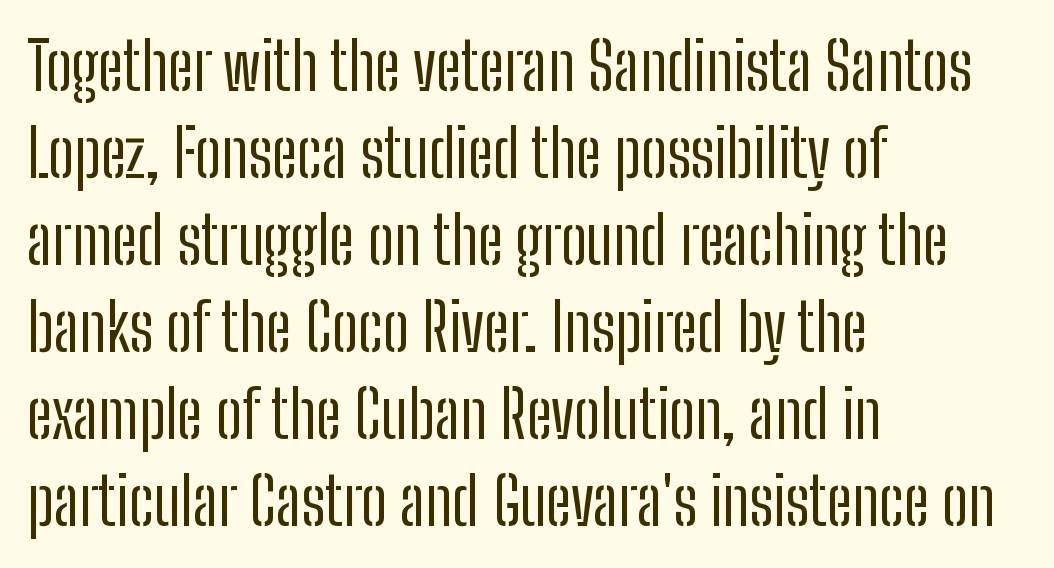
The image shows 65 px regular-weight, condensed sans-serif type, upright; set left-aligned, normal line spacing (1.34x), normal letter spacing, not underlined; low stroke contrast and a medium x-height.
